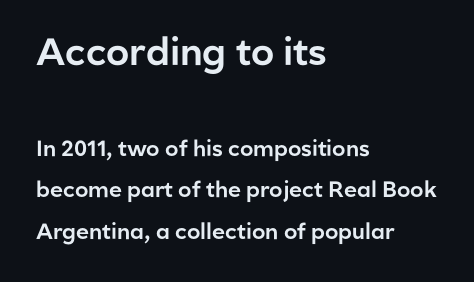
Q: Is the text italic (slanted)? A: No, it is upright.
Q: Is the typeface a serif or a sans-serif typeface? A: Sans-serif.
Q: Is the text underlined? A: No.
Q: How is the paragraph aligned? A: Left-aligned.
Q: Is the spacing between letters normal or unusually wide? A: Normal.
Q: Is the spacing between lines tight, normal or loose? A: Loose.
Q: Which block of text is set in a larger size, the first (top) or the second (bottom)? A: The first (top) one.
Q: Width (condensed, normal, or wide)? A: Normal.
Q: Stroke contrast? A: Low.
Q: x-height? A: Medium.
Q: Monospaced? A: No.
